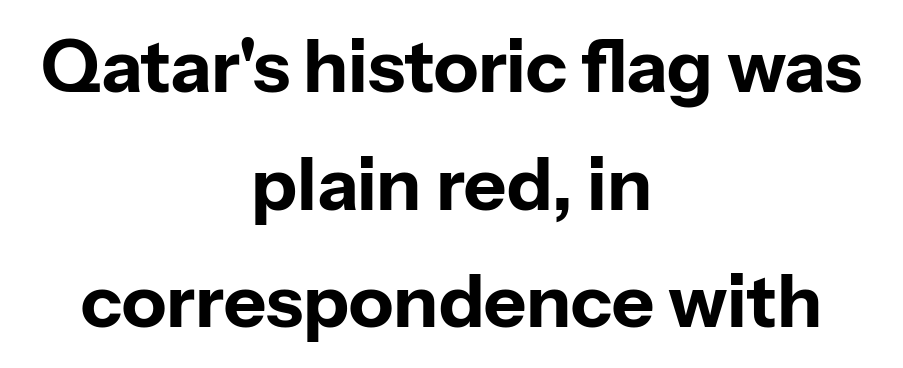
{"serif": "no", "italic": "no", "bold": "yes", "weight": "bold", "width": "normal", "stroke_contrast": "low", "x_height": "medium", "monospaced": "no", "underline": "no", "align": "center", "line_spacing": "normal", "line_spacing_ratio": 1.61, "letter_spacing": "normal", "letter_spacing_em": 0.0, "glyph_px": 73}
